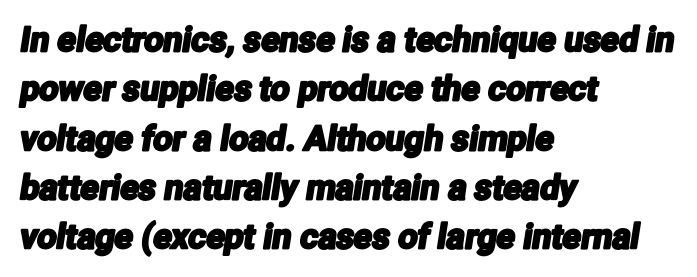
Q: Is the typeface a serif or a sans-serif typeface? A: Sans-serif.
Q: Is the text underlined? A: No.
Q: How is the paragraph aligned? A: Left-aligned.
Q: Is the spacing between letters normal or unusually wide? A: Normal.
Q: Is the spacing between lines tight, normal or loose? A: Normal.
Q: Width (condensed, normal, or wide)? A: Condensed.
Q: Stroke contrast? A: Low.
Q: x-height? A: Medium.
Q: Monospaced? A: No.
